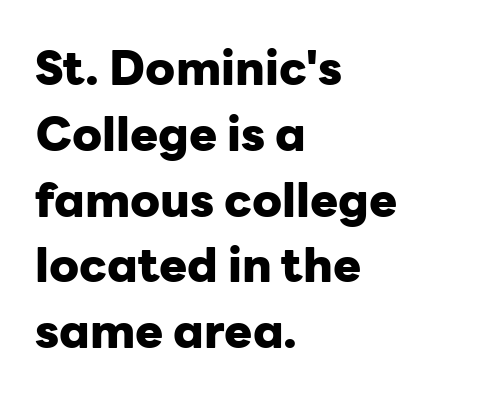
{"serif": "no", "italic": "no", "bold": "yes", "weight": "heavy", "width": "normal", "stroke_contrast": "low", "x_height": "medium", "monospaced": "no", "underline": "no", "align": "left", "line_spacing": "normal", "line_spacing_ratio": 1.4, "letter_spacing": "normal", "letter_spacing_em": 0.0, "glyph_px": 47}
